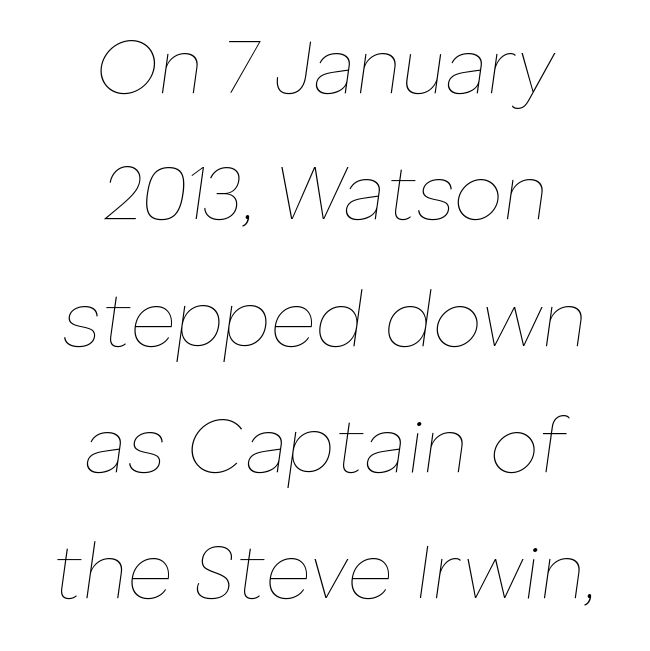
{"italic": "yes", "lean": "right", "slant_degrees": 8, "bold": "no", "weight": "thin", "width": "normal", "stroke_contrast": "low", "x_height": "medium", "monospaced": "no", "underline": "no", "align": "center", "line_spacing": "normal", "line_spacing_ratio": 1.62, "letter_spacing": "normal", "letter_spacing_em": 0.0, "glyph_px": 78}
